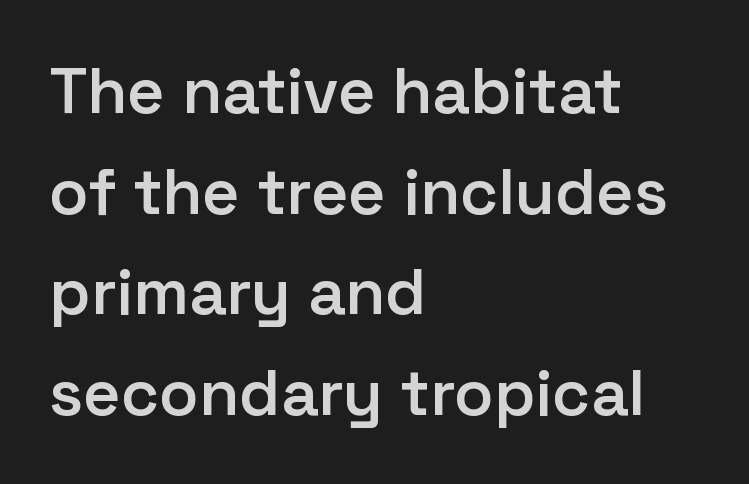
{"serif": "no", "italic": "no", "bold": "semi", "weight": "semibold", "width": "normal", "stroke_contrast": "low", "x_height": "medium", "monospaced": "no", "underline": "no", "align": "left", "line_spacing": "normal", "line_spacing_ratio": 1.55, "letter_spacing": "normal", "letter_spacing_em": 0.0, "glyph_px": 65}
